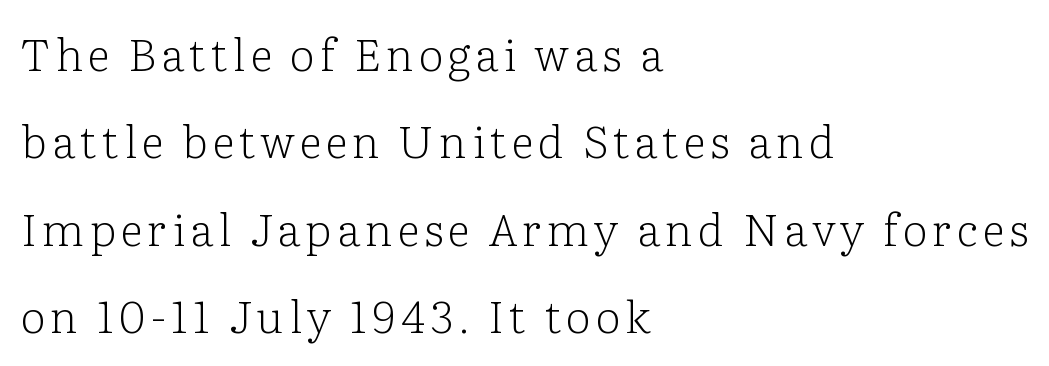
Italic: no, the glyphs are upright roman. Loosely led — the rows are spread out. Yep, those are serifs on the letters. Think of a printed novel: that variable character pitch is what you see here. Teacher's note: observe the even left margin — that is flush-left alignment. The string is rendered with underlining switched off.
